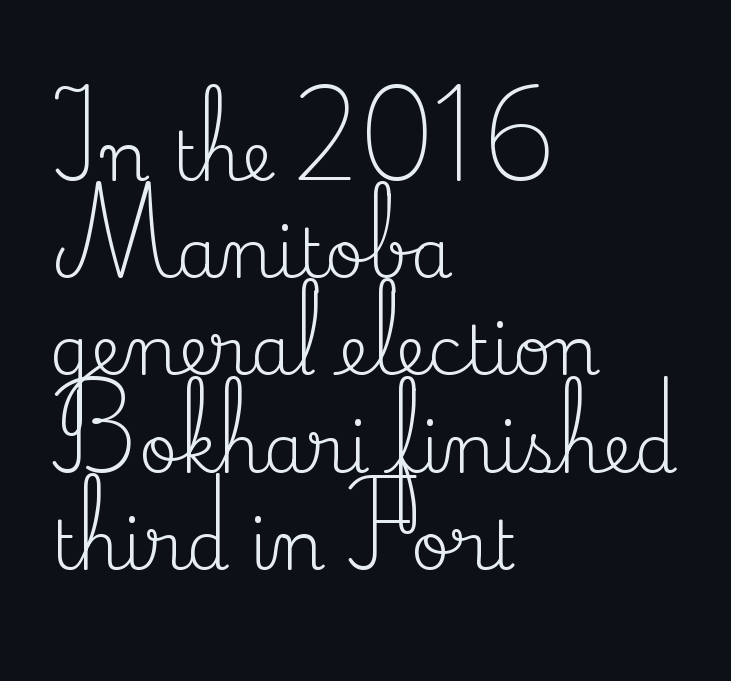
{"serif": "yes", "italic": "no", "bold": "no", "weight": "regular", "width": "normal", "stroke_contrast": "medium", "x_height": "small", "monospaced": "no", "underline": "no", "align": "left", "line_spacing": "normal", "line_spacing_ratio": 1.43, "letter_spacing": "normal", "letter_spacing_em": 0.0, "glyph_px": 68}
